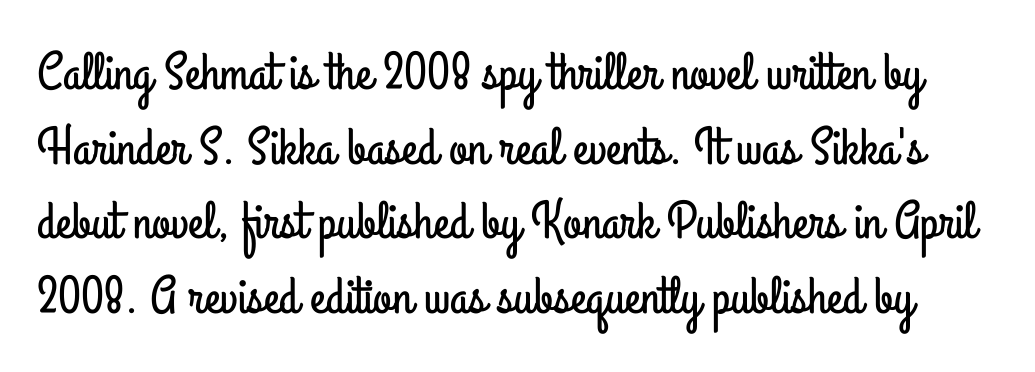
No italicization has been applied; the sample stays upright. If you measured baseline to baseline, you'd find a middling distance. Glance below the letters and you will spot only blank space. In terms of letterform style, serifs are entirely absent. The letters advance in unequal steps, a hallmark of proportional type.
